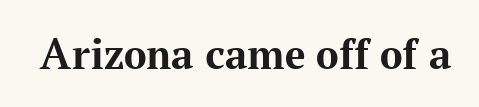
The image shows 45 px bold serif type, upright; set normal letter spacing, not underlined; medium stroke contrast and a medium x-height.
